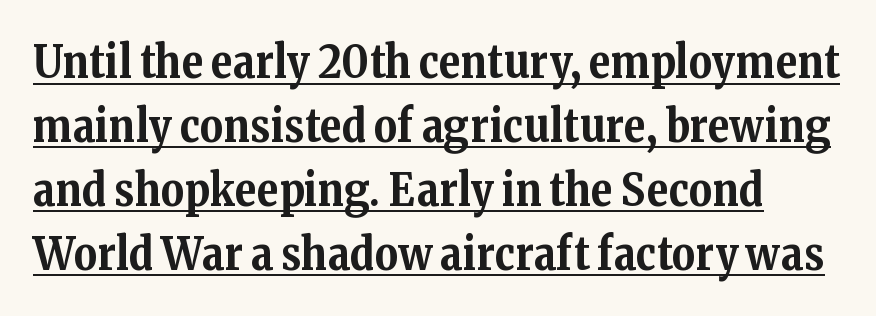
{"serif": "yes", "italic": "no", "bold": "yes", "weight": "bold", "width": "normal", "stroke_contrast": "medium", "x_height": "medium", "monospaced": "no", "underline": "yes", "line_spacing": "normal", "line_spacing_ratio": 1.42, "letter_spacing": "normal", "letter_spacing_em": 0.0, "glyph_px": 45}
